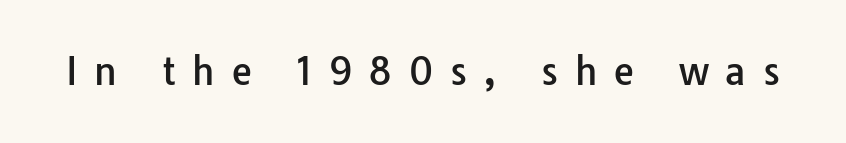
The image shows 37 px sans-serif type, upright; set unusually wide letter spacing (+0.45 em), not underlined; low stroke contrast and a medium x-height.
